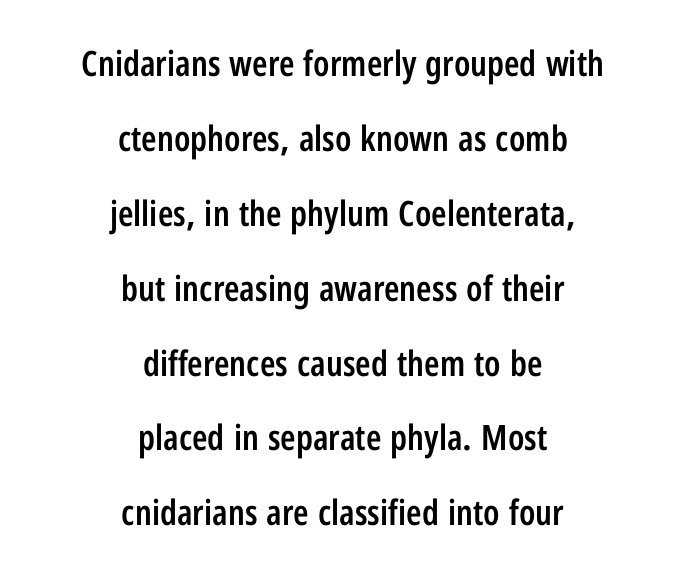
Q: Is the text bold? A: Semi-bold.
Q: Is the text italic (slanted)? A: No, it is upright.
Q: Is the typeface a serif or a sans-serif typeface? A: Sans-serif.
Q: Is the text underlined? A: No.
Q: How is the paragraph aligned? A: Centered.
Q: Is the spacing between letters normal or unusually wide? A: Normal.
Q: Is the spacing between lines tight, normal or loose? A: Loose.
Q: Width (condensed, normal, or wide)? A: Condensed.
Q: Stroke contrast? A: Low.
Q: x-height? A: Medium.
Q: Monospaced? A: No.
